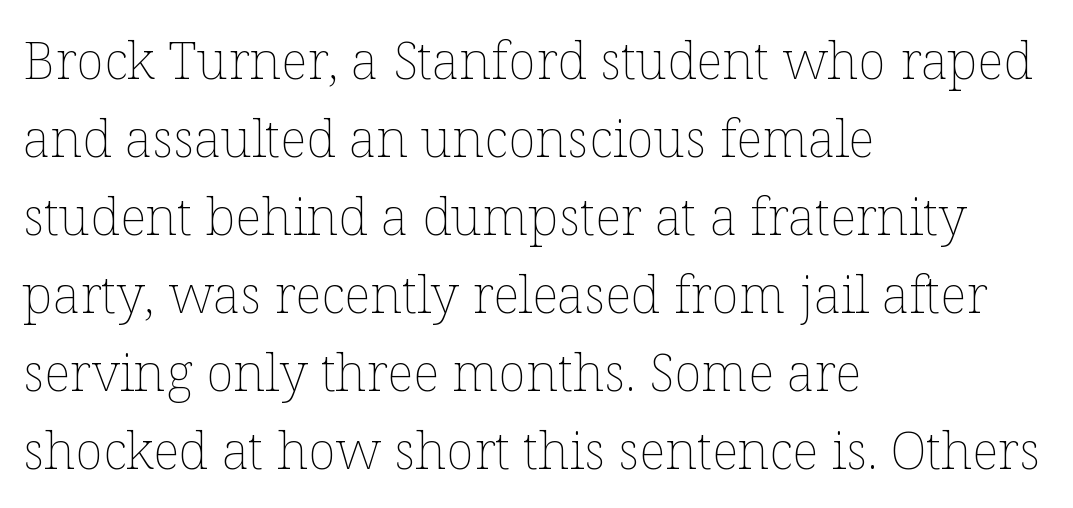
How would I describe the line gaps? Plain and ordinary. Stem width sits at or under what a default text font uses. These lines were composed using upright roman letters. Reading down the block, your eye returns to a fixed left position each line. Nobody drew a line under any word here. Glyph-to-glyph distance matches everyday printed text.
